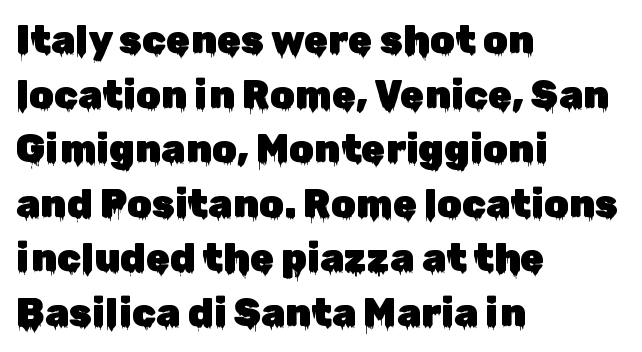
{"serif": "no", "italic": "no", "width": "normal", "stroke_contrast": "low", "x_height": "medium", "monospaced": "no", "underline": "no", "align": "left", "line_spacing": "normal", "line_spacing_ratio": 1.4, "letter_spacing": "normal", "letter_spacing_em": 0.0, "glyph_px": 39}
